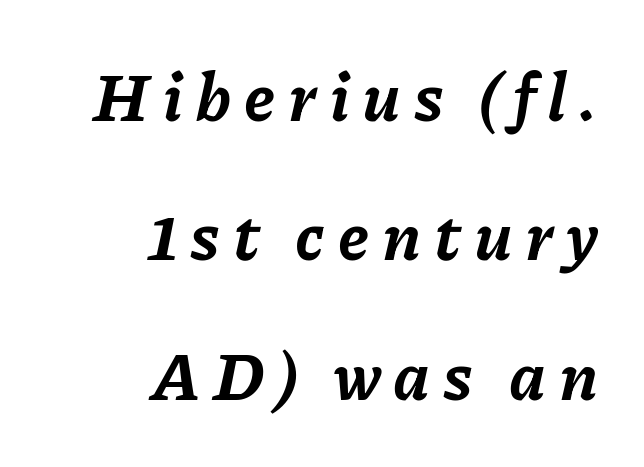
This is heavy type, rendered in bold. Posture: slanted. You could not count columns in this text — the font is proportionally spaced. The paragraph shown leans on its right margin. The vertical gap from one line to the next is large.
